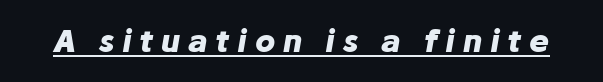
The image shows 30 px heavy type, italic (leaning right); set unusually wide letter spacing (+0.26 em), underlined; low stroke contrast and a medium x-height.
